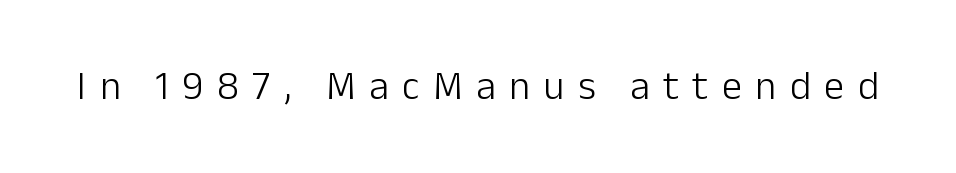
Q: Is the text bold? A: No.
Q: Is the text italic (slanted)? A: No, it is upright.
Q: Is the typeface a serif or a sans-serif typeface? A: Sans-serif.
Q: Is the text underlined? A: No.
Q: Is the spacing between letters normal or unusually wide? A: Unusually wide.
Q: Width (condensed, normal, or wide)? A: Normal.
Q: Stroke contrast? A: Low.
Q: x-height? A: Medium.
Q: Monospaced? A: No.
